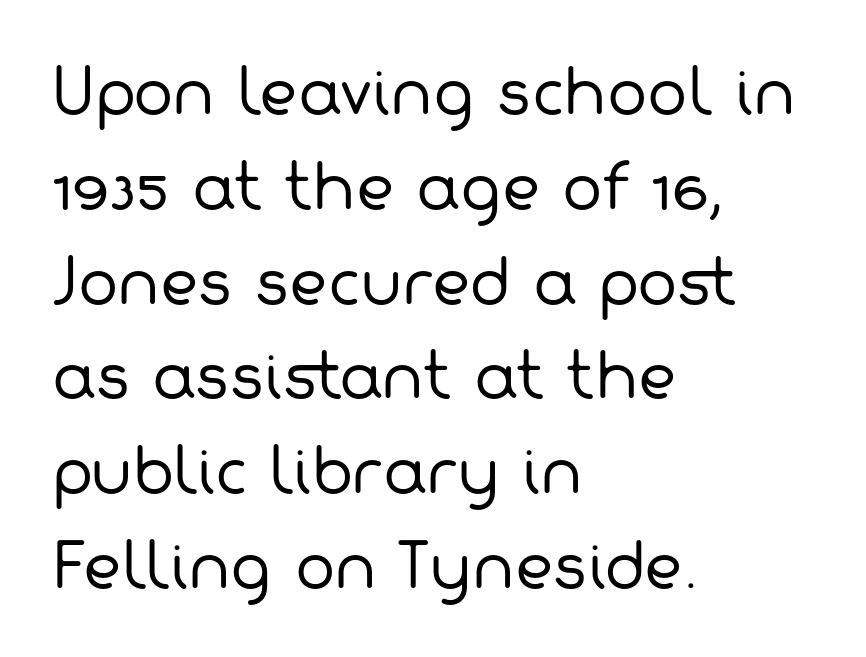
Q: Is the text bold? A: No.
Q: Is the typeface a serif or a sans-serif typeface? A: Sans-serif.
Q: Is the text underlined? A: No.
Q: How is the paragraph aligned? A: Left-aligned.
Q: Is the spacing between letters normal or unusually wide? A: Normal.
Q: Is the spacing between lines tight, normal or loose? A: Normal.
Q: Width (condensed, normal, or wide)? A: Normal.
Q: Stroke contrast? A: Low.
Q: x-height? A: Medium.
Q: Monospaced? A: No.
